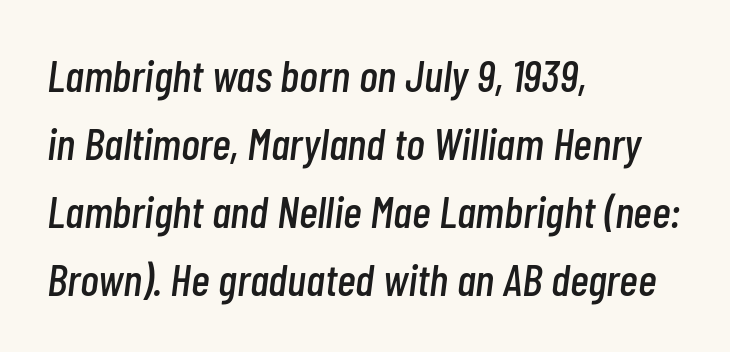
{"italic": "yes", "lean": "right", "slant_degrees": 7, "width": "condensed", "stroke_contrast": "low", "x_height": "medium", "monospaced": "no", "underline": "no", "align": "left", "line_spacing": "normal", "line_spacing_ratio": 1.51, "letter_spacing": "normal", "letter_spacing_em": 0.0, "glyph_px": 45}
